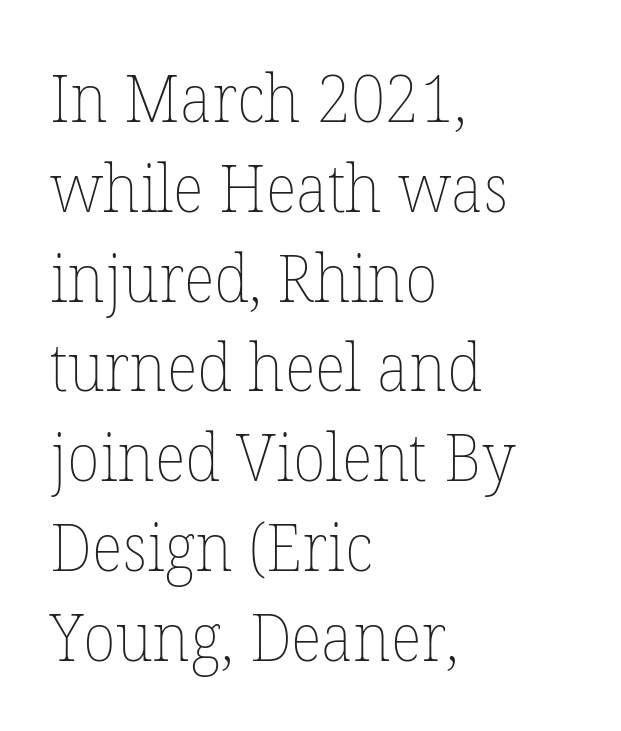
The image shows 67 px thin type, upright; set left-aligned, normal line spacing (1.34x), normal letter spacing, not underlined; low stroke contrast and a medium x-height.
